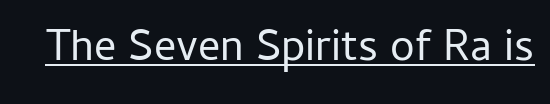
{"serif": "no", "italic": "no", "bold": "no", "weight": "regular", "width": "normal", "stroke_contrast": "low", "x_height": "medium", "monospaced": "no", "underline": "yes", "letter_spacing": "normal", "letter_spacing_em": 0.0, "glyph_px": 44}
